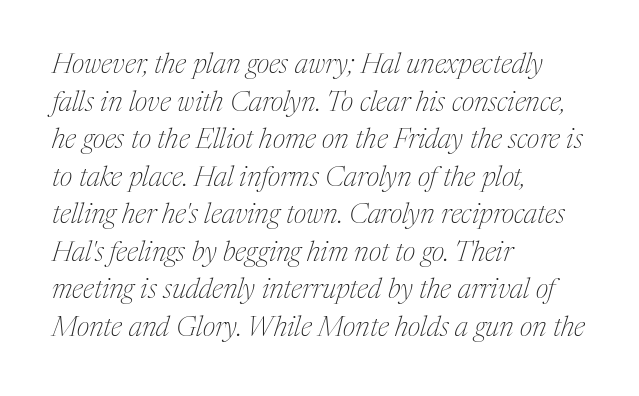
The image shows 28 px thin serif type, italic (leaning right); set left-aligned, normal line spacing (1.34x), normal letter spacing, not underlined; medium stroke contrast and a medium x-height.
